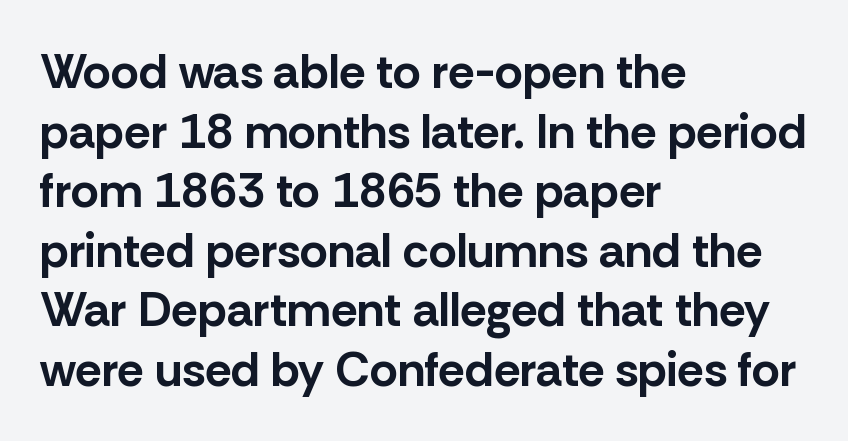
{"serif": "no", "italic": "no", "bold": "yes", "weight": "bold", "width": "normal", "stroke_contrast": "low", "x_height": "medium", "monospaced": "no", "underline": "no", "align": "left", "line_spacing_ratio": 1.24, "letter_spacing": "normal", "letter_spacing_em": 0.0, "glyph_px": 48}
